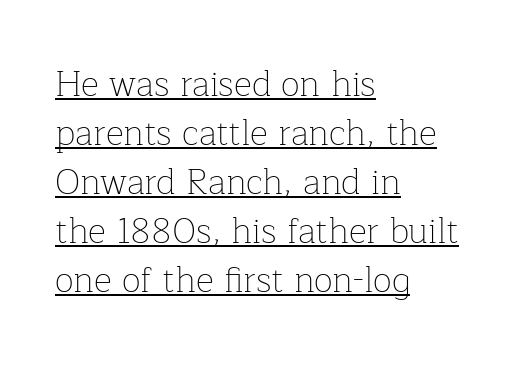
A typesetter would label this face a serif. Inter-character spacing is left at the font's built-in metrics. These lines are rendered in a variable-pitch font. Vertical strokes here are truly vertical. Is there an underline? Yes — a line sits under the letters.
